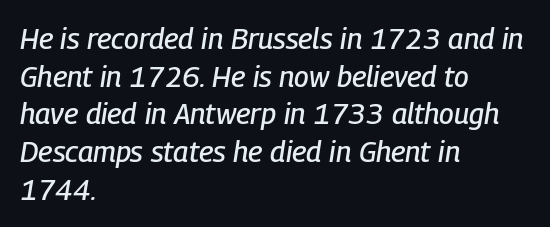
The passage shown leans; its letterforms are oblique. Plain, unruled lines of type. The face used here is proportionally spaced, like ordinary book or web type. Every row of glyphs begins at an identical x-position on the left. Regarding leading, the lines here are spaced in the standard way.
